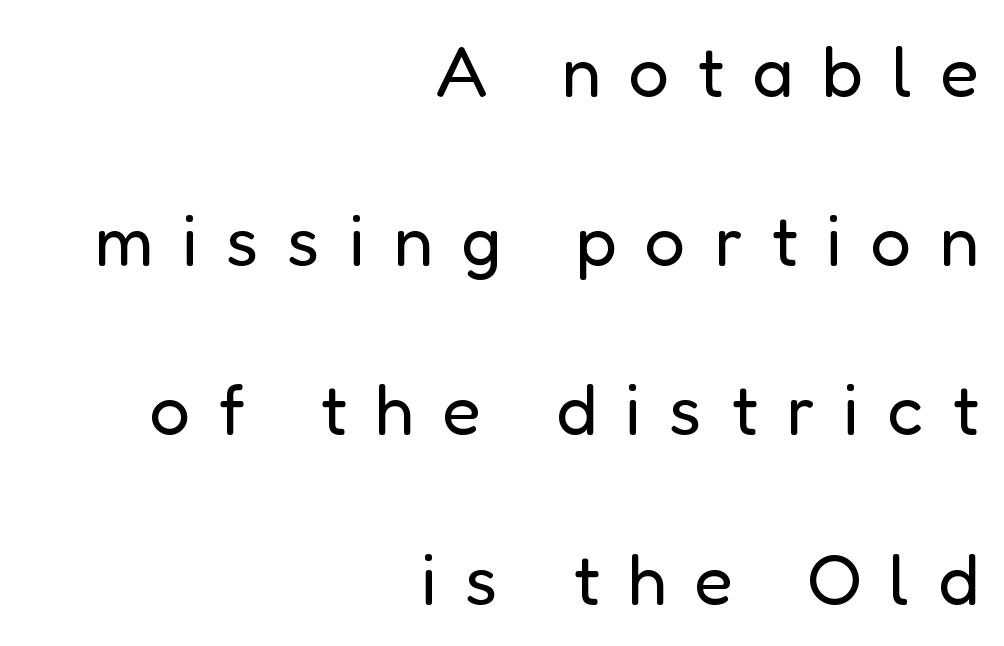
{"serif": "no", "italic": "no", "bold": "no", "weight": "regular", "width": "normal", "stroke_contrast": "low", "x_height": "medium", "monospaced": "no", "underline": "no", "align": "right", "line_spacing": "loose", "line_spacing_ratio": 2.35, "letter_spacing": "wide", "letter_spacing_em": 0.39, "glyph_px": 72}
